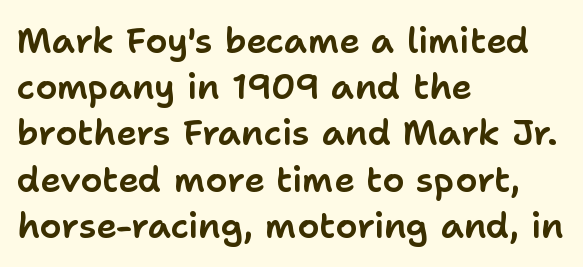
{"serif": "no", "italic": "no", "width": "normal", "stroke_contrast": "low", "x_height": "medium", "monospaced": "no", "underline": "no", "align": "left", "line_spacing": "normal", "line_spacing_ratio": 1.32, "letter_spacing": "normal", "letter_spacing_em": 0.0, "glyph_px": 35}
